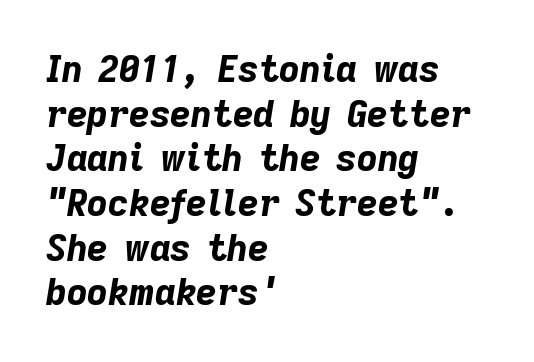
Yep, that's italic — everything's leaning. Looks like regular typesetting: each glyph gets only the width it needs. These lines are set flush left with a ragged right edge. Pretty heavy lettering here — definitely bold. This rendering features lettering with no underline.
